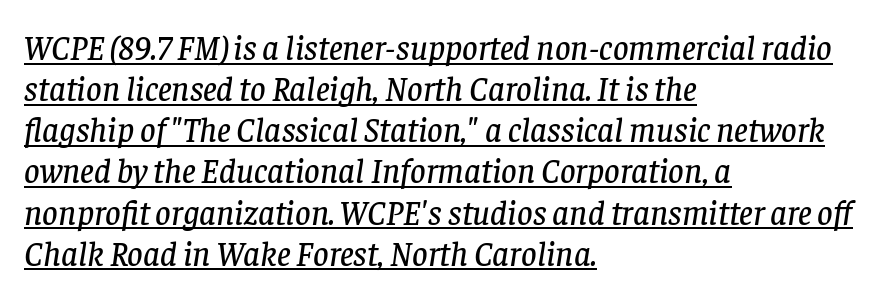
{"serif": "yes", "italic": "yes", "lean": "right", "slant_degrees": 8, "width": "normal", "stroke_contrast": "low", "x_height": "large", "monospaced": "no", "underline": "yes", "align": "left", "line_spacing_ratio": 1.21, "letter_spacing": "normal", "letter_spacing_em": 0.0, "glyph_px": 34}
